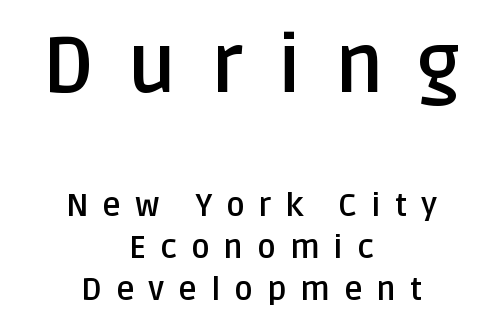
{"serif": "no", "italic": "no", "bold": "yes", "weight": "semibold", "width": "normal", "stroke_contrast": "low", "x_height": "large", "monospaced": "no", "underline": "no", "align": "center", "line_spacing": "normal", "line_spacing_ratio": 1.31, "letter_spacing": "wide", "letter_spacing_em": 0.43, "larger_block": "first", "size_ratio": 2.47, "glyph_px": 79}
